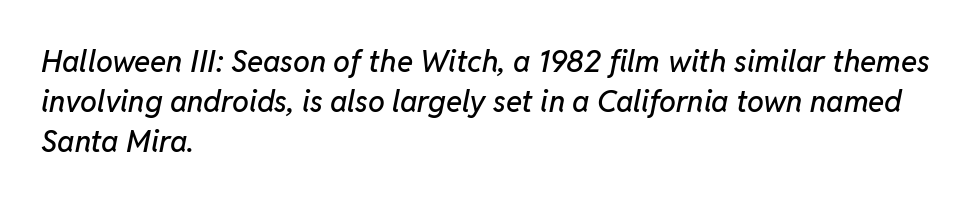
This sample has the flowing, uneven cadence of proportional lettering. Observe the lean: these are italic letterforms. Leading matches the norm, producing a regular column. Caption: multi-line text, flush left, ragged right. Check under the words: just untouched page.
